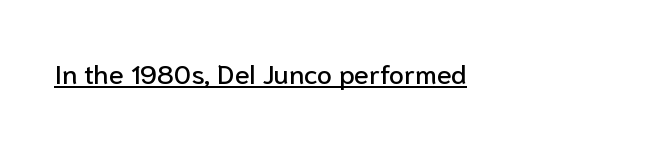
In terms of letterspacing, this is plain default setting. Ascenders rise straight up at ninety degrees. Underline: present.
